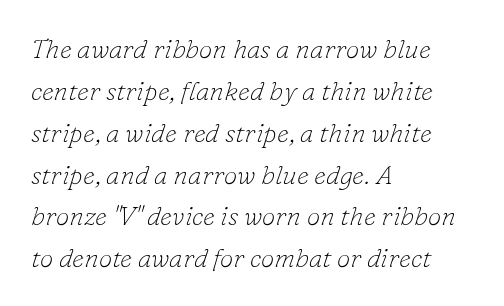
Each stroke keeps to a modest, everyday thickness or less. Short note: letters normally spaced. The glyphs are unaccompanied by any horizontal stroke below them. What's the leading like? Ordinary, nothing unusual.
